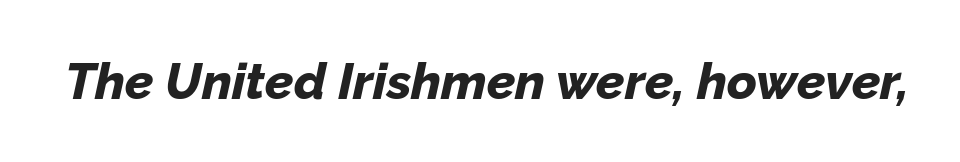
{"italic": "yes", "lean": "right", "slant_degrees": 12, "bold": "yes", "weight": "bold", "width": "normal", "stroke_contrast": "low", "x_height": "medium", "monospaced": "no", "underline": "no", "letter_spacing": "normal", "letter_spacing_em": 0.0, "glyph_px": 51}
